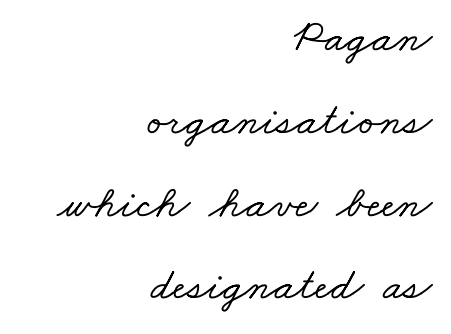
The image shows 46 px wide serif type; set right-aligned, line spacing 1.8x, normal letter spacing, not underlined; low stroke contrast and a small x-height.
